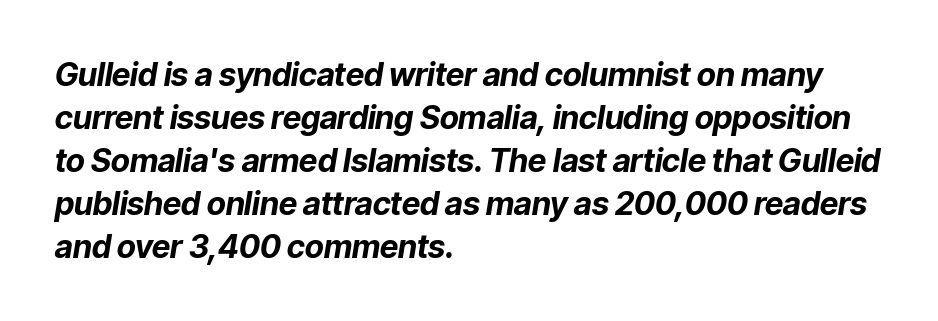
Compared with typical paragraphs, the rows here are spaced about the same. Letters rest on an invisible, unmarked baseline. The whole block is typeset with a tilt. No extra tracking has been applied to these lines. These lines are rendered in a variable-pitch font.
